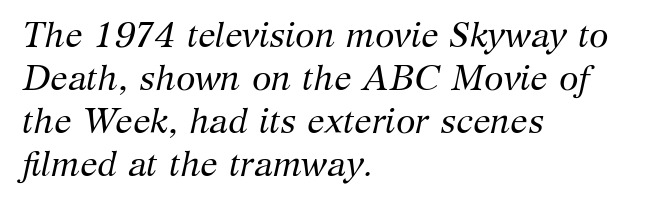
The image shows 35 px regular-weight serif type, italic (leaning right); set left-aligned, line spacing 1.23x, normal letter spacing, not underlined; medium stroke contrast and a medium x-height.
